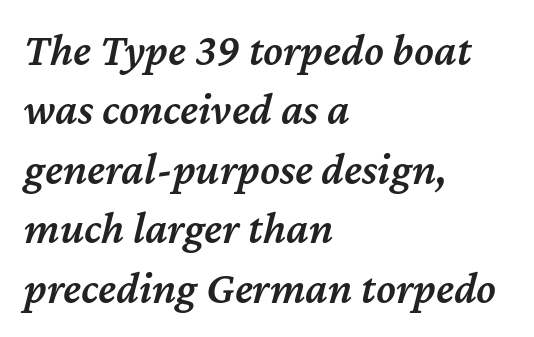
The letterforms sit shoulder to shoulder at normal distance. The glyphs are unaccompanied by any horizontal stroke below them. Honestly, the row spacing looks completely unremarkable. Alignment: flush left.
